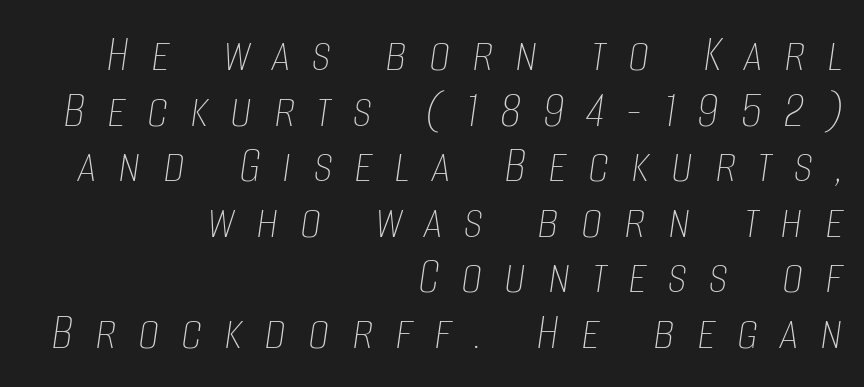
{"italic": "yes", "lean": "right", "slant_degrees": 8, "bold": "no", "weight": "thin", "width": "condensed", "stroke_contrast": "low", "x_height": "large", "monospaced": "no", "underline": "no", "align": "right", "line_spacing": "tight", "line_spacing_ratio": 1.03, "letter_spacing": "wide", "letter_spacing_em": 0.4, "glyph_px": 54}
